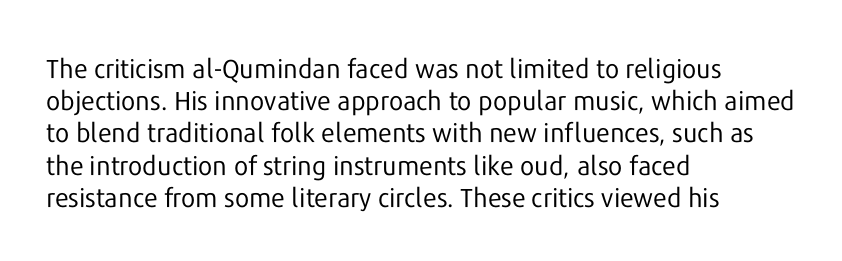
The image shows 26 px text type, upright; set left-aligned, line spacing 1.24x, normal letter spacing, not underlined.
